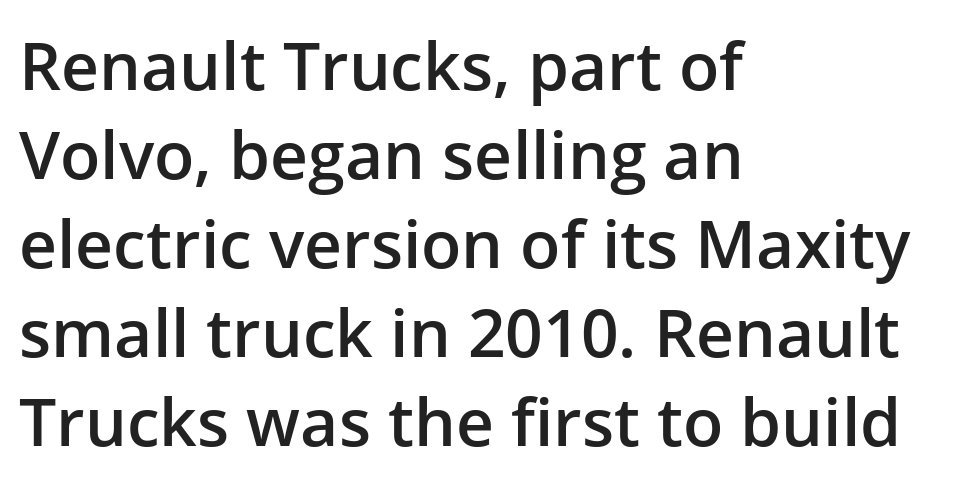
{"serif": "no", "italic": "no", "bold": "semi", "weight": "semibold", "width": "normal", "stroke_contrast": "low", "x_height": "medium", "monospaced": "no", "underline": "no", "align": "left", "line_spacing": "normal", "line_spacing_ratio": 1.35, "letter_spacing": "normal", "letter_spacing_em": 0.0, "glyph_px": 66}
